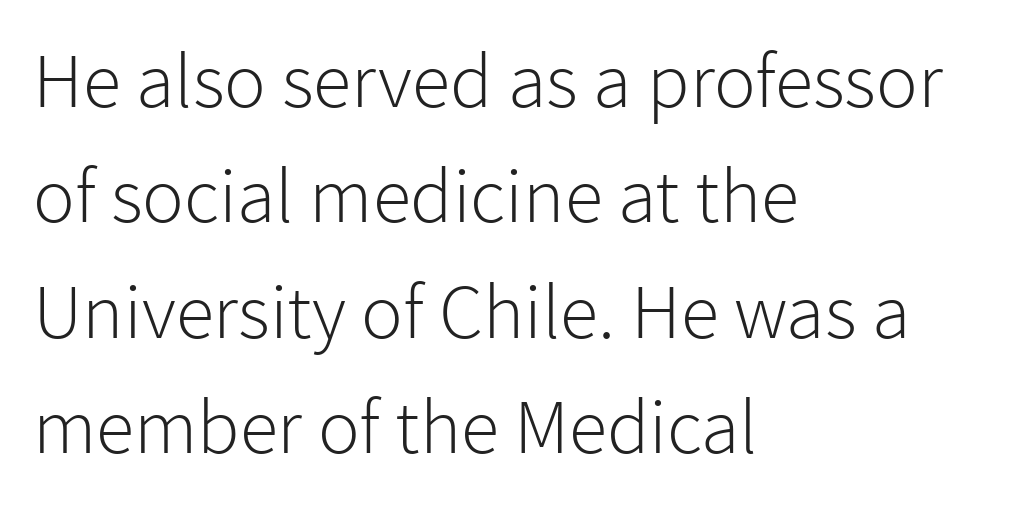
Q: Is the text bold? A: No.
Q: Is the text italic (slanted)? A: No, it is upright.
Q: Is the typeface a serif or a sans-serif typeface? A: Sans-serif.
Q: Is the text underlined? A: No.
Q: How is the paragraph aligned? A: Left-aligned.
Q: Is the spacing between letters normal or unusually wide? A: Normal.
Q: Is the spacing between lines tight, normal or loose? A: Normal.
Q: Width (condensed, normal, or wide)? A: Normal.
Q: Stroke contrast? A: Low.
Q: x-height? A: Medium.
Q: Monospaced? A: No.
